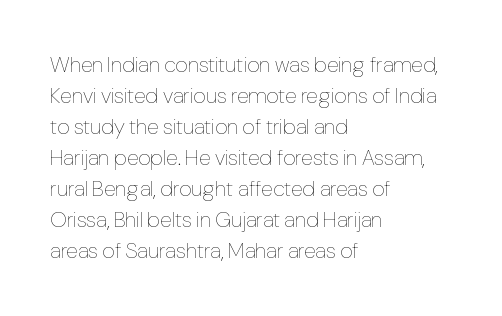
The image shows 22 px text type, upright; set left-aligned, normal line spacing (1.41x), normal letter spacing, not underlined.
